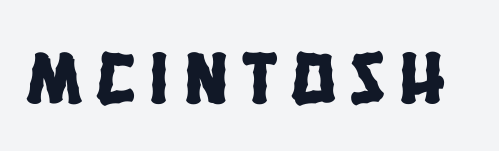
{"serif": "no", "width": "condensed", "stroke_contrast": "low", "x_height": "large", "monospaced": "no", "underline": "no", "letter_spacing": "wide", "letter_spacing_em": 0.2, "glyph_px": 74}
